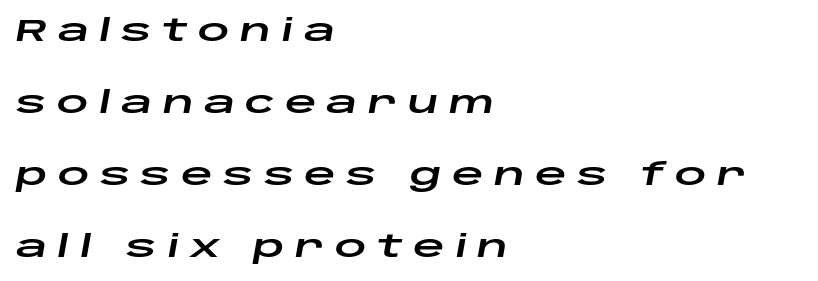
The image shows 31 px wide type, italic (leaning right); set left-aligned, loose line spacing (2.32x), unusually wide letter spacing (+0.33 em), not underlined; low stroke contrast and a large x-height.
